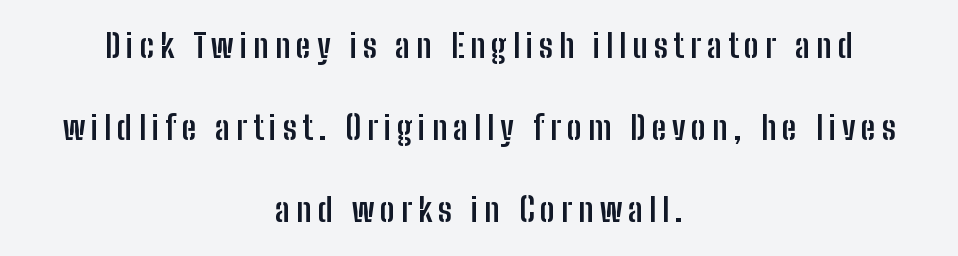
Q: Is the text bold? A: Yes.
Q: Is the text italic (slanted)? A: No, it is upright.
Q: Is the typeface a serif or a sans-serif typeface? A: Sans-serif.
Q: Is the text underlined? A: No.
Q: How is the paragraph aligned? A: Centered.
Q: Is the spacing between lines tight, normal or loose? A: Loose.
Q: Width (condensed, normal, or wide)? A: Condensed.
Q: Stroke contrast? A: Low.
Q: x-height? A: Medium.
Q: Monospaced? A: No.
